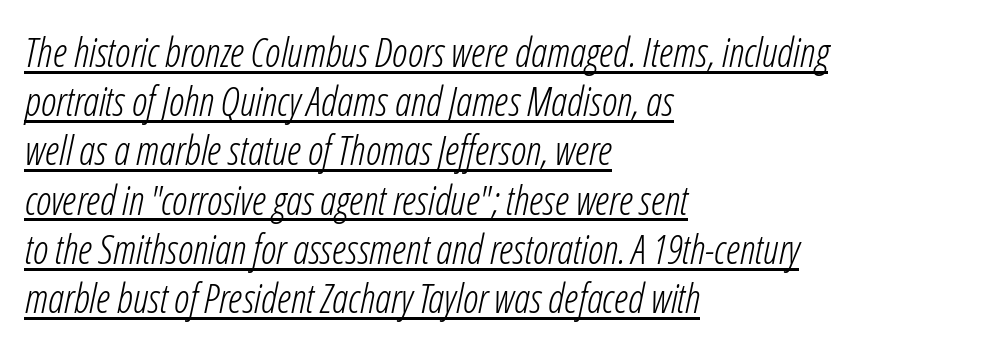
The paragraph has a hard left edge and a soft right edge. The rendering uses natural spacing where letterforms have individual widths. No letter is thick-stroked: the sample isn't bold. In terms of posture, this sample is oblique. Each line of the rendering has a horizontal stroke beneath the glyphs. Between one letter and the next there's only the usual sliver of space.
